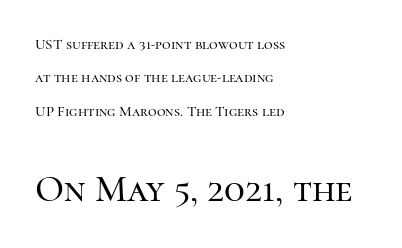
Q: Is the text italic (slanted)? A: No, it is upright.
Q: Is the typeface a serif or a sans-serif typeface? A: Serif.
Q: Is the text underlined? A: No.
Q: How is the paragraph aligned? A: Left-aligned.
Q: Is the spacing between letters normal or unusually wide? A: Normal.
Q: Is the spacing between lines tight, normal or loose? A: Loose.
Q: Which block of text is set in a larger size, the first (top) or the second (bottom)? A: The second (bottom) one.
Q: Width (condensed, normal, or wide)? A: Normal.
Q: Stroke contrast? A: High.
Q: x-height? A: Medium.
Q: Monospaced? A: No.
